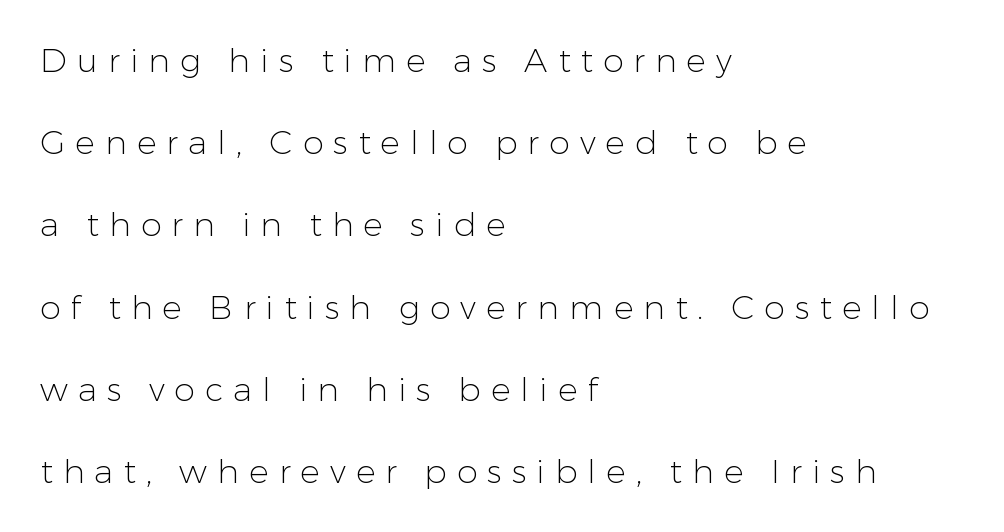
{"serif": "no", "italic": "no", "bold": "no", "weight": "light", "width": "normal", "stroke_contrast": "low", "x_height": "medium", "monospaced": "no", "underline": "no", "align": "left", "line_spacing": "loose", "line_spacing_ratio": 2.49, "letter_spacing": "wide", "letter_spacing_em": 0.31, "glyph_px": 33}
